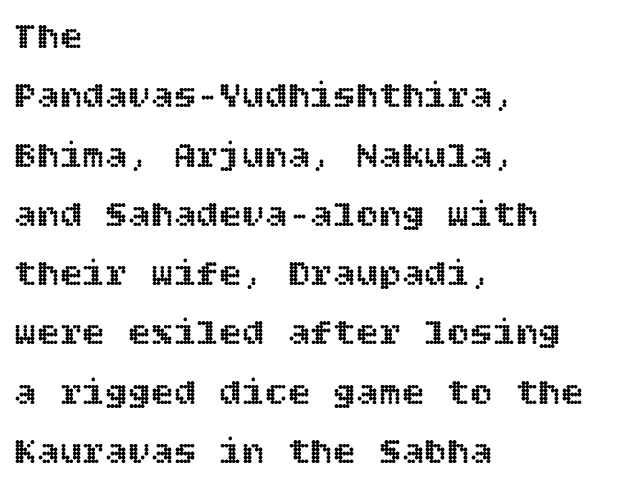
Plain, unruled lines of type. The typography opts for an upright posture over an oblique one. Every row of glyphs begins at an identical x-position on the left. No extra tracking has been applied to these lines. Quick note: interline space is typical.
